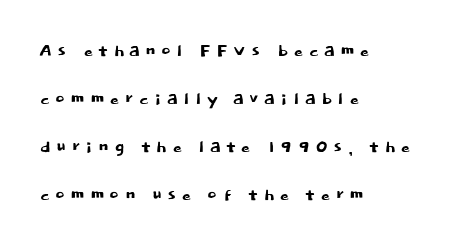
{"italic": "no", "underline": "no", "align": "left", "line_spacing": "loose", "line_spacing_ratio": 2.09, "letter_spacing": "wide", "letter_spacing_em": 0.21, "glyph_px": 23}
